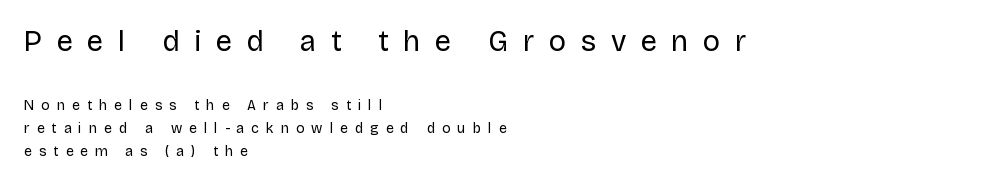
Q: Is the text bold? A: No.
Q: Is the text italic (slanted)? A: No, it is upright.
Q: Is the typeface a serif or a sans-serif typeface? A: Sans-serif.
Q: Is the text underlined? A: No.
Q: How is the paragraph aligned? A: Left-aligned.
Q: Is the spacing between letters normal or unusually wide? A: Unusually wide.
Q: Is the spacing between lines tight, normal or loose? A: Normal.
Q: Which block of text is set in a larger size, the first (top) or the second (bottom)? A: The first (top) one.
Q: Width (condensed, normal, or wide)? A: Normal.
Q: Stroke contrast? A: Low.
Q: x-height? A: Large.
Q: Monospaced? A: No.
